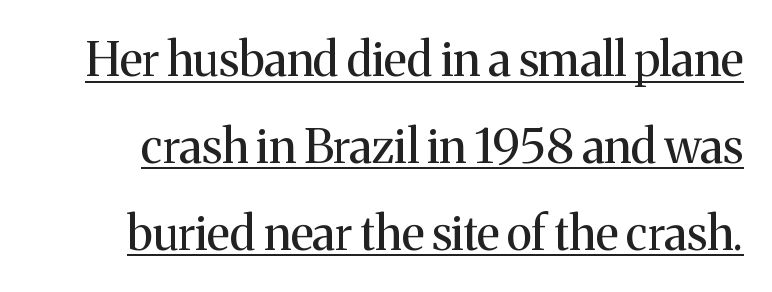
Q: Is the text bold? A: No.
Q: Is the text italic (slanted)? A: No, it is upright.
Q: Is the typeface a serif or a sans-serif typeface? A: Serif.
Q: Is the text underlined? A: Yes.
Q: Is the spacing between letters normal or unusually wide? A: Normal.
Q: Width (condensed, normal, or wide)? A: Normal.
Q: Stroke contrast? A: Medium.
Q: x-height? A: Medium.
Q: Monospaced? A: No.
